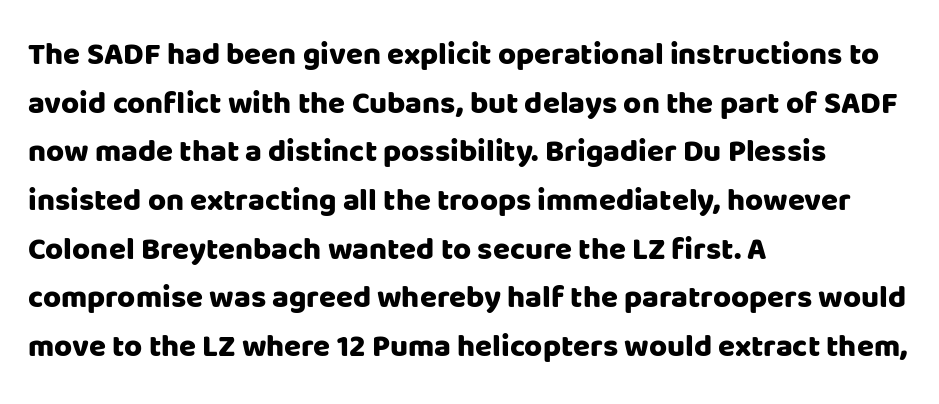
Q: Is the text bold? A: Yes.
Q: Is the text italic (slanted)? A: No, it is upright.
Q: Is the typeface a serif or a sans-serif typeface? A: Sans-serif.
Q: Is the text underlined? A: No.
Q: How is the paragraph aligned? A: Left-aligned.
Q: Is the spacing between letters normal or unusually wide? A: Normal.
Q: Is the spacing between lines tight, normal or loose? A: Normal.
Q: Width (condensed, normal, or wide)? A: Normal.
Q: Stroke contrast? A: Low.
Q: x-height? A: Large.
Q: Monospaced? A: No.
